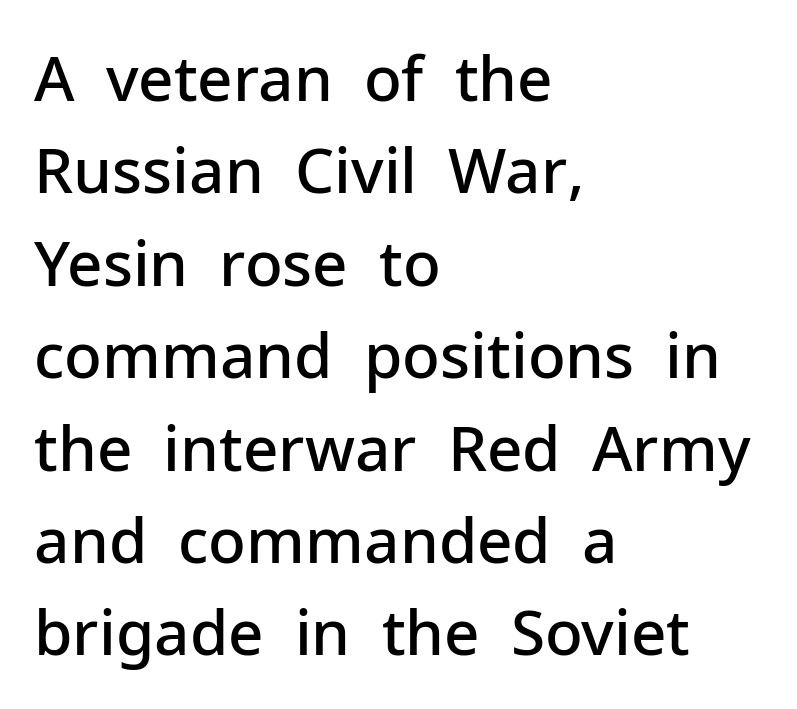
{"serif": "no", "italic": "no", "bold": "semi", "weight": "semibold", "width": "normal", "stroke_contrast": "low", "x_height": "medium", "monospaced": "no", "underline": "no", "align": "left", "line_spacing": "normal", "line_spacing_ratio": 1.49, "letter_spacing": "normal", "letter_spacing_em": 0.0, "glyph_px": 62}
